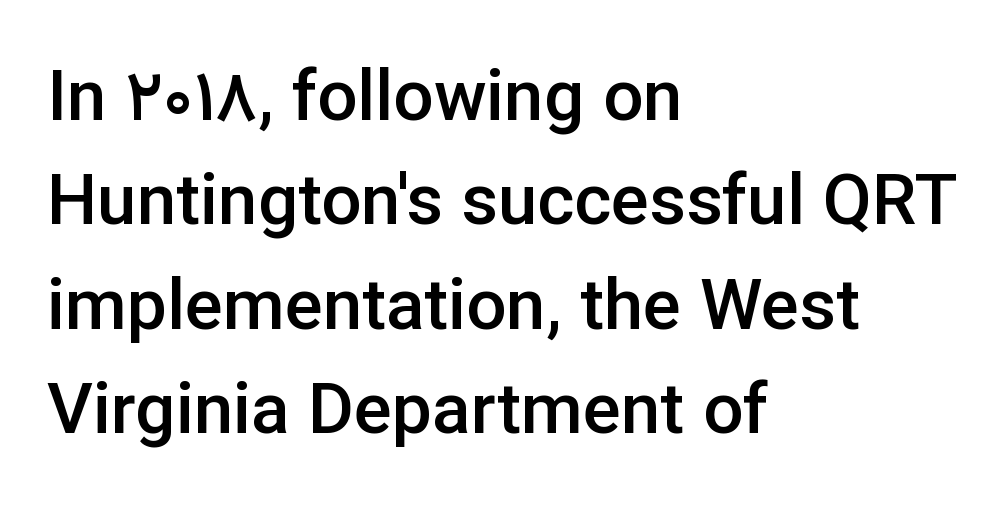
Q: Is the text bold? A: Semi-bold.
Q: Is the text italic (slanted)? A: No, it is upright.
Q: Is the typeface a serif or a sans-serif typeface? A: Sans-serif.
Q: Is the text underlined? A: No.
Q: How is the paragraph aligned? A: Left-aligned.
Q: Is the spacing between letters normal or unusually wide? A: Normal.
Q: Is the spacing between lines tight, normal or loose? A: Normal.
Q: Width (condensed, normal, or wide)? A: Normal.
Q: Stroke contrast? A: Low.
Q: x-height? A: Medium.
Q: Monospaced? A: No.
